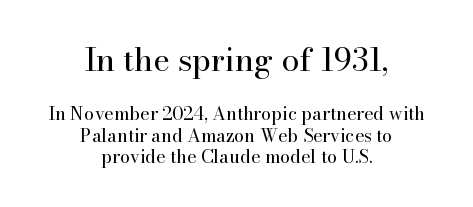
{"serif": "yes", "italic": "no", "bold": "no", "weight": "regular", "width": "normal", "stroke_contrast": "high", "x_height": "small", "monospaced": "no", "underline": "no", "align": "center", "line_spacing_ratio": 1.2, "letter_spacing": "normal", "letter_spacing_em": 0.0, "larger_block": "first", "size_ratio": 1.78, "glyph_px": 32}
